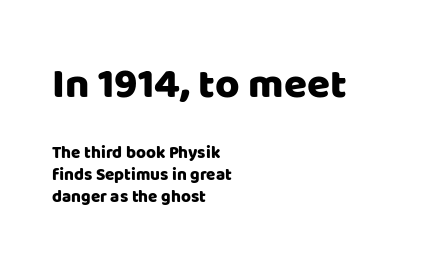
Q: Is the text italic (slanted)? A: No, it is upright.
Q: Is the typeface a serif or a sans-serif typeface? A: Sans-serif.
Q: Is the text underlined? A: No.
Q: How is the paragraph aligned? A: Left-aligned.
Q: Is the spacing between letters normal or unusually wide? A: Normal.
Q: Is the spacing between lines tight, normal or loose? A: Normal.
Q: Which block of text is set in a larger size, the first (top) or the second (bottom)? A: The first (top) one.
Q: Width (condensed, normal, or wide)? A: Normal.
Q: Stroke contrast? A: Low.
Q: x-height? A: Large.
Q: Monospaced? A: No.
